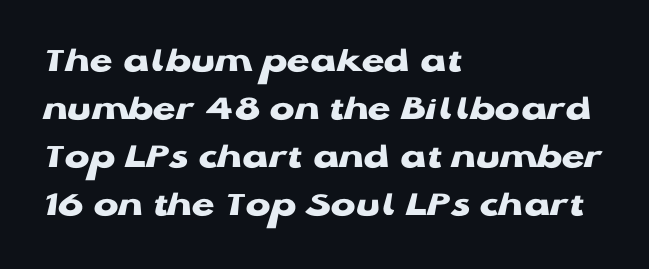
The image shows 37 px heavy, wide sans-serif type, upright; set left-aligned, normal line spacing (1.3x), normal letter spacing, not underlined; low stroke contrast and a medium x-height.
